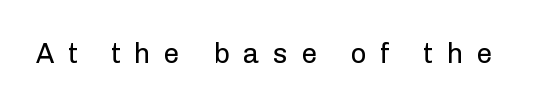
The image shows 28 px regular-weight sans-serif type, upright; set unusually wide letter spacing (+0.48 em), not underlined; low stroke contrast and a medium x-height.
